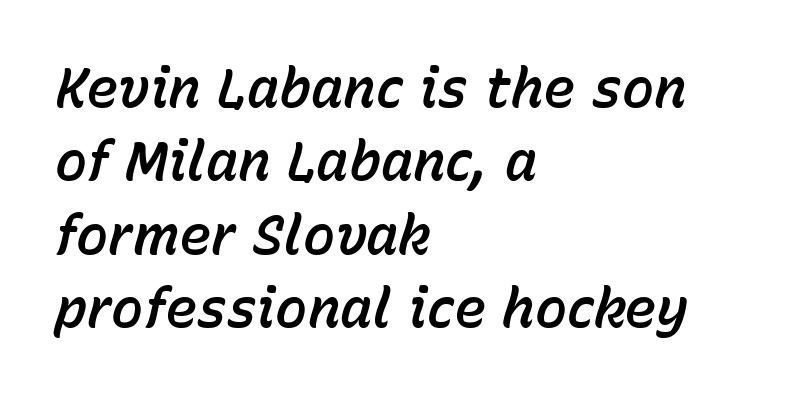
The image shows 54 px text type, italic (leaning right); set left-aligned, normal line spacing (1.36x), normal letter spacing, not underlined; low stroke contrast and a medium x-height.
